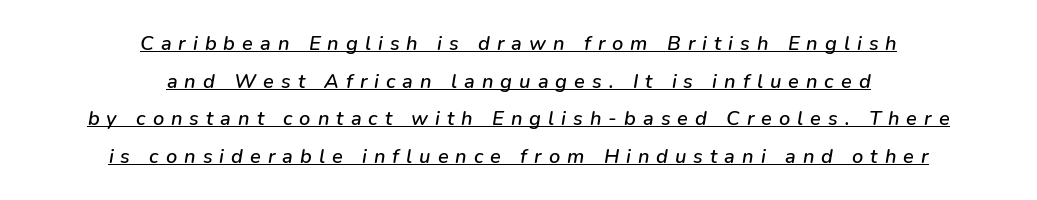
Each line is balanced around a shared central axis. In designer terms, the underline attribute is active on this setting. Each word looks stretched out because of the extra space between its letters. In terms of posture, this sample is oblique.
